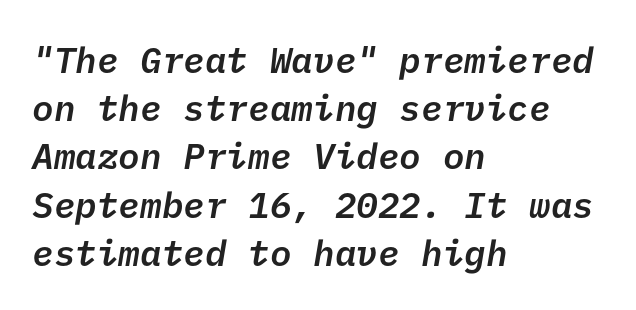
Q: Is the text bold? A: Semi-bold.
Q: Is the typeface a serif or a sans-serif typeface? A: Sans-serif.
Q: Is the text underlined? A: No.
Q: How is the paragraph aligned? A: Left-aligned.
Q: Is the spacing between letters normal or unusually wide? A: Normal.
Q: Is the spacing between lines tight, normal or loose? A: Normal.
Q: Width (condensed, normal, or wide)? A: Normal.
Q: Stroke contrast? A: Low.
Q: x-height? A: Medium.
